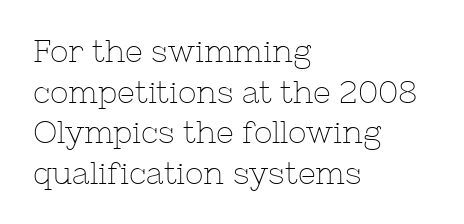
{"serif": "yes", "italic": "no", "bold": "no", "weight": "thin", "width": "normal", "stroke_contrast": "low", "x_height": "medium", "monospaced": "no", "underline": "no", "align": "left", "line_spacing": "normal", "line_spacing_ratio": 1.31, "letter_spacing": "normal", "letter_spacing_em": 0.0, "glyph_px": 31}
